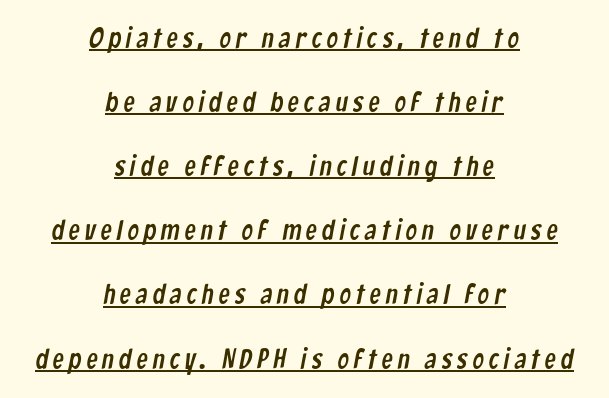
{"serif": "no", "width": "condensed", "stroke_contrast": "low", "x_height": "medium", "monospaced": "no", "underline": "yes", "align": "center", "line_spacing": "loose", "line_spacing_ratio": 2.29, "glyph_px": 28}
